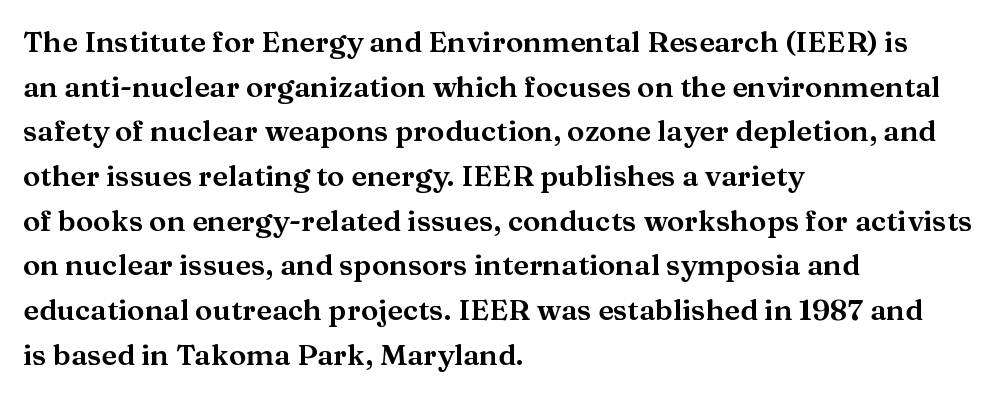
The image shows 29 px wide serif type, upright; set left-aligned, normal line spacing (1.54x), normal letter spacing, not underlined; medium stroke contrast and a medium x-height.
